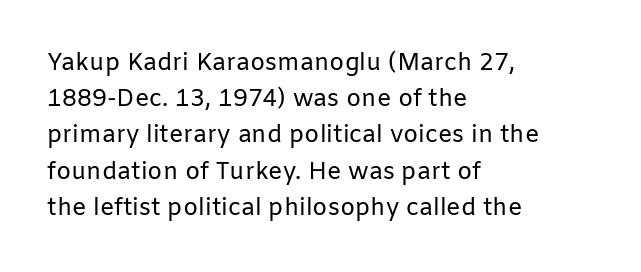
{"italic": "no", "bold": "no", "underline": "no", "align": "left", "line_spacing": "normal", "line_spacing_ratio": 1.51, "letter_spacing": "normal", "letter_spacing_em": 0.0, "glyph_px": 24}
